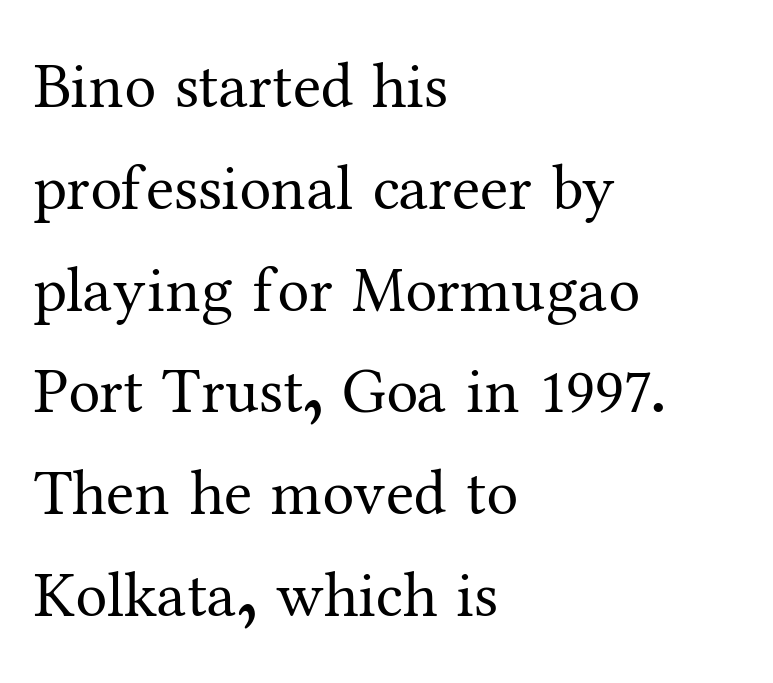
The image shows 64 px regular-weight serif type, upright; set left-aligned, normal line spacing (1.59x), normal letter spacing, not underlined; medium stroke contrast and a medium x-height.
